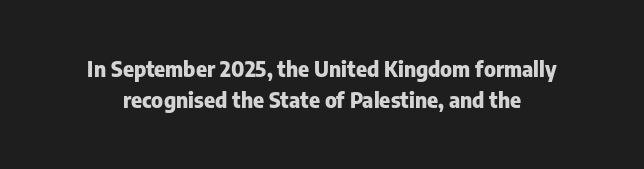
Q: Is the text bold? A: Yes.
Q: Is the text italic (slanted)? A: No, it is upright.
Q: Is the text underlined? A: No.
Q: Is the spacing between letters normal or unusually wide? A: Normal.
Q: Is the spacing between lines tight, normal or loose? A: Normal.
